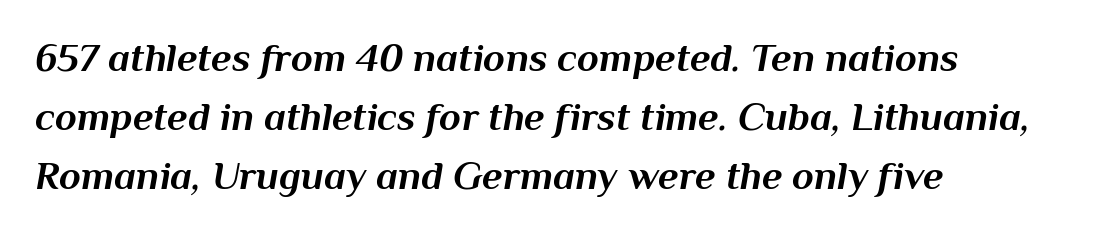
Heavy-handed strokes throughout: this text is bold. Would a proofreader flag this as italicized? Yes. The letters advance in unequal steps, a hallmark of proportional type. Each word holds together tightly as a unit, with standard inter-letter gaps. A normal amount of white space separates one row of letters from the next. Lines of text with bare space underneath.
